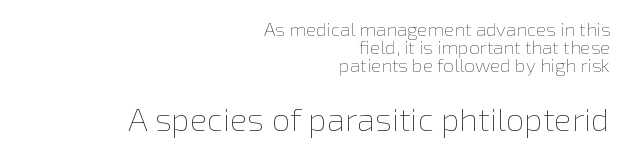
Q: Is the text bold? A: No.
Q: Is the text italic (slanted)? A: No, it is upright.
Q: Is the text underlined? A: No.
Q: How is the paragraph aligned? A: Right-aligned.
Q: Is the spacing between letters normal or unusually wide? A: Normal.
Q: Is the spacing between lines tight, normal or loose? A: Tight.
Q: Which block of text is set in a larger size, the first (top) or the second (bottom)? A: The second (bottom) one.
Q: Width (condensed, normal, or wide)? A: Normal.
Q: x-height? A: Medium.
Q: Monospaced? A: No.
